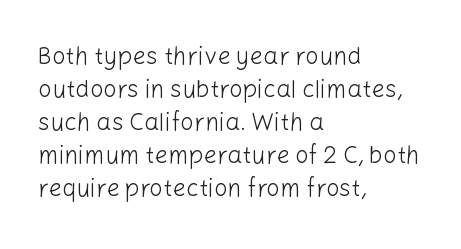
Q: Is the text bold? A: No.
Q: Is the text italic (slanted)? A: No, it is upright.
Q: Is the text underlined? A: No.
Q: How is the paragraph aligned? A: Left-aligned.
Q: Is the spacing between letters normal or unusually wide? A: Normal.
Q: Is the spacing between lines tight, normal or loose? A: Normal.
